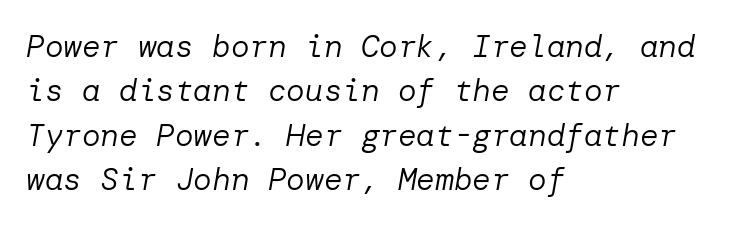
{"italic": "yes", "lean": "right", "slant_degrees": 10, "bold": "no", "weight": "regular", "width": "normal", "stroke_contrast": "low", "x_height": "medium", "underline": "no", "align": "left", "line_spacing": "normal", "line_spacing_ratio": 1.43, "letter_spacing": "normal", "letter_spacing_em": 0.0, "glyph_px": 31}
